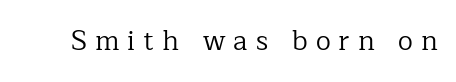
{"italic": "no", "bold": "no", "underline": "no", "letter_spacing": "wide", "letter_spacing_em": 0.3, "glyph_px": 27}
